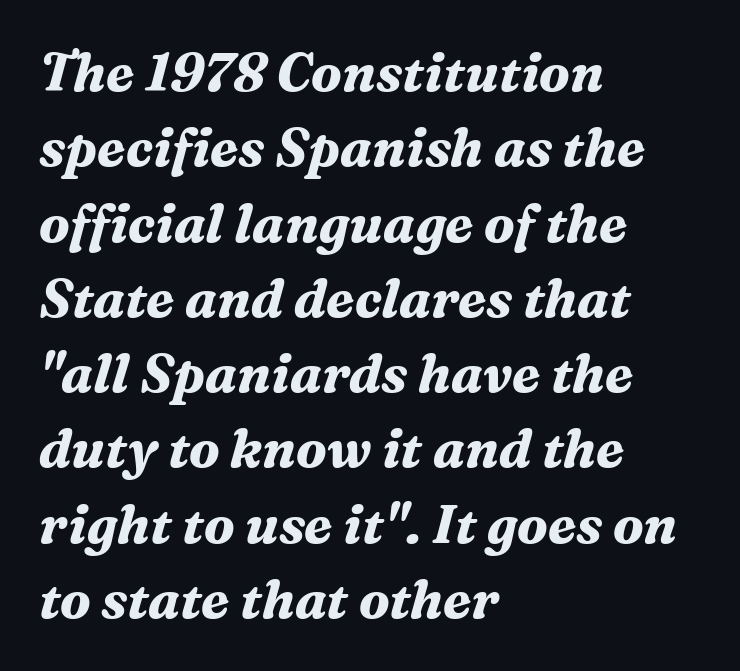
Q: Is the text bold? A: Yes.
Q: Is the text italic (slanted)? A: Yes, it leans right by about 16 degrees.
Q: Is the typeface a serif or a sans-serif typeface? A: Serif.
Q: Is the text underlined? A: No.
Q: How is the paragraph aligned? A: Left-aligned.
Q: Is the spacing between letters normal or unusually wide? A: Normal.
Q: Is the spacing between lines tight, normal or loose? A: Normal.
Q: Width (condensed, normal, or wide)? A: Normal.
Q: Stroke contrast? A: Medium.
Q: x-height? A: Medium.
Q: Monospaced? A: No.
